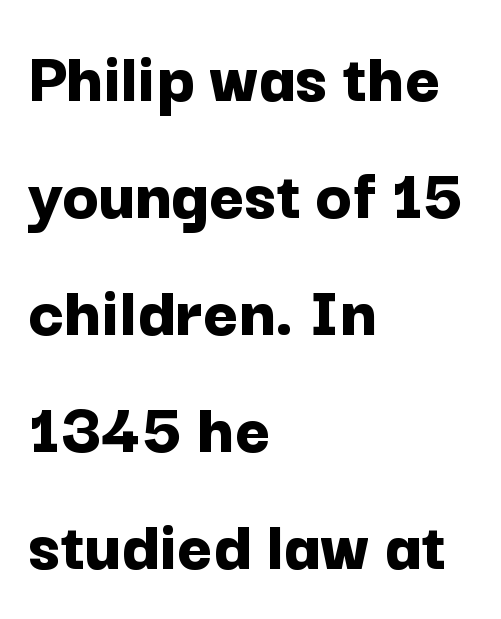
Q: Is the text bold? A: Yes.
Q: Is the text italic (slanted)? A: No, it is upright.
Q: Is the typeface a serif or a sans-serif typeface? A: Sans-serif.
Q: Is the text underlined? A: No.
Q: How is the paragraph aligned? A: Left-aligned.
Q: Is the spacing between letters normal or unusually wide? A: Normal.
Q: Is the spacing between lines tight, normal or loose? A: Normal.
Q: Width (condensed, normal, or wide)? A: Normal.
Q: Stroke contrast? A: Low.
Q: x-height? A: Medium.
Q: Monospaced? A: No.
